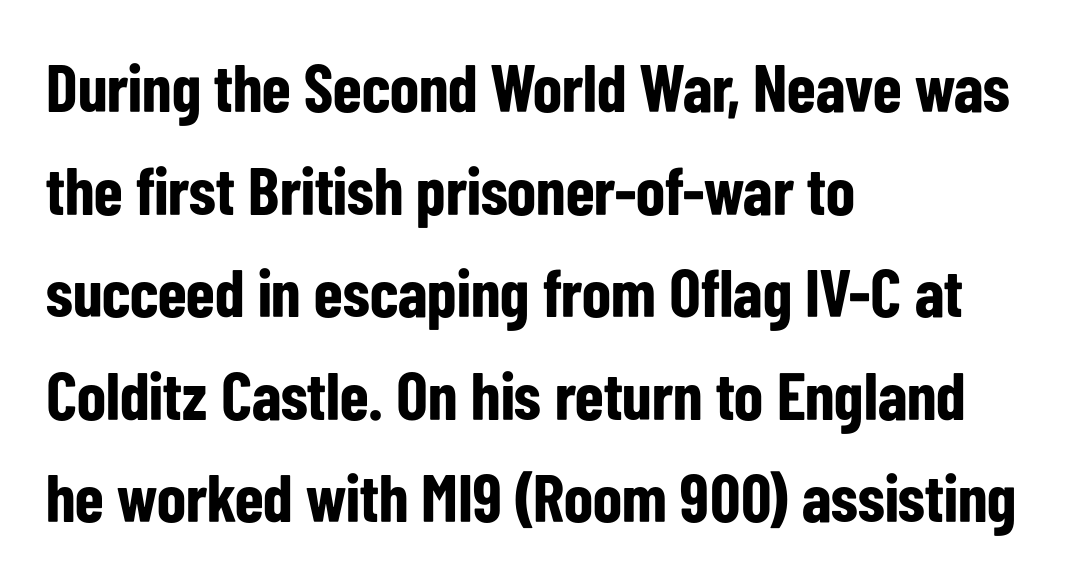
Q: Is the text bold? A: Yes.
Q: Is the text italic (slanted)? A: No, it is upright.
Q: Is the typeface a serif or a sans-serif typeface? A: Sans-serif.
Q: Is the text underlined? A: No.
Q: How is the paragraph aligned? A: Left-aligned.
Q: Is the spacing between letters normal or unusually wide? A: Normal.
Q: Is the spacing between lines tight, normal or loose? A: Normal.
Q: Width (condensed, normal, or wide)? A: Condensed.
Q: Stroke contrast? A: Low.
Q: x-height? A: Medium.
Q: Monospaced? A: No.
